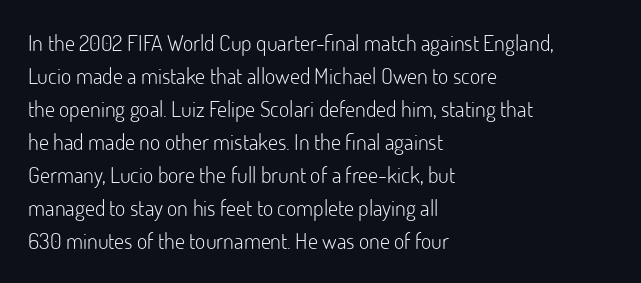
{"italic": "no", "bold": "no", "underline": "no", "align": "left", "line_spacing": "normal", "line_spacing_ratio": 1.5, "letter_spacing": "normal", "letter_spacing_em": 0.0, "glyph_px": 22}
